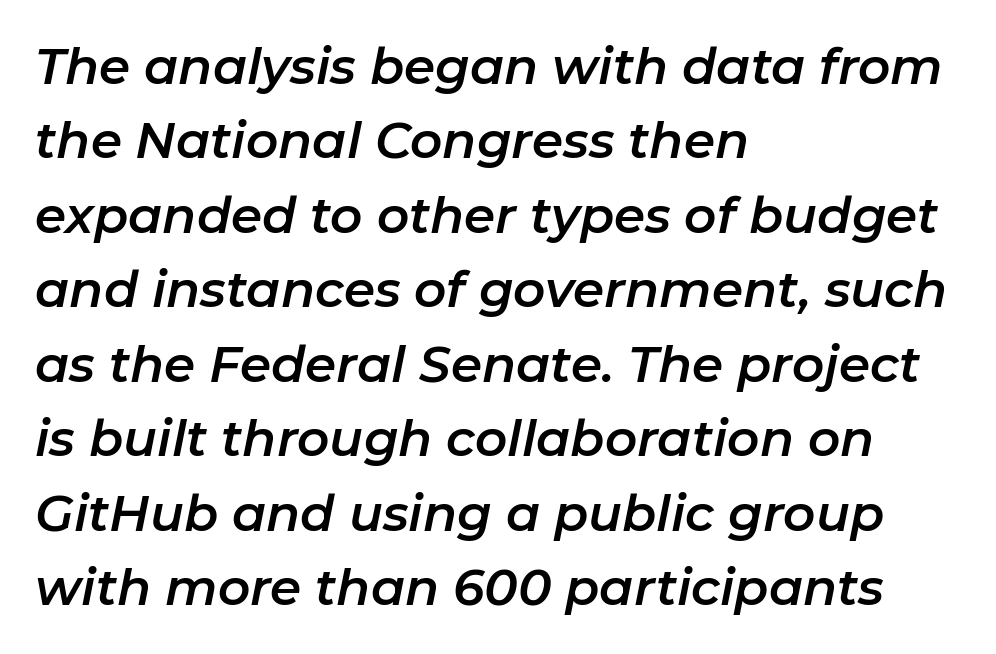
Think of a printed novel: that variable character pitch is what you see here. If you measured baseline to baseline, you'd find a middling distance. An italicized treatment has been applied to the whole sample. Words appear dense and cohesive because spacing is normal.
